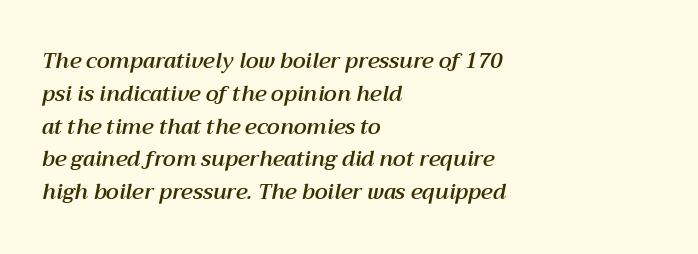
Q: Is the text italic (slanted)? A: Yes, it leans right by about 12 degrees.
Q: Is the text underlined? A: No.
Q: How is the paragraph aligned? A: Left-aligned.
Q: Is the spacing between letters normal or unusually wide? A: Normal.
Q: Is the spacing between lines tight, normal or loose? A: Normal.
